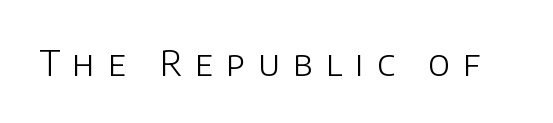
Q: Is the text bold? A: No.
Q: Is the text italic (slanted)? A: No, it is upright.
Q: Is the typeface a serif or a sans-serif typeface? A: Sans-serif.
Q: Is the text underlined? A: No.
Q: Is the spacing between letters normal or unusually wide? A: Unusually wide.
Q: Width (condensed, normal, or wide)? A: Normal.
Q: Stroke contrast? A: Low.
Q: x-height? A: Large.
Q: Monospaced? A: No.
